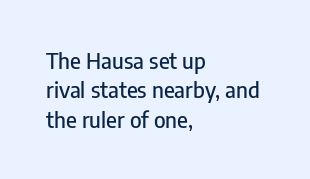
Q: Is the text italic (slanted)? A: No, it is upright.
Q: Is the text underlined? A: No.
Q: How is the paragraph aligned? A: Left-aligned.
Q: Is the spacing between letters normal or unusually wide? A: Normal.
Q: Is the spacing between lines tight, normal or loose? A: Normal.
